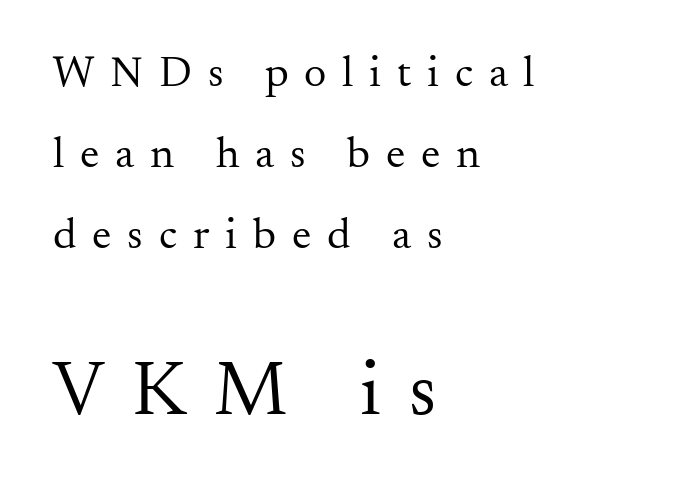
The image shows 77 px regular-weight serif type, upright; set left-aligned, line spacing 1.84x, unusually wide letter spacing (+0.36 em), not underlined; the second (bottom) block is 1.75x larger; medium stroke contrast and a small x-height.
